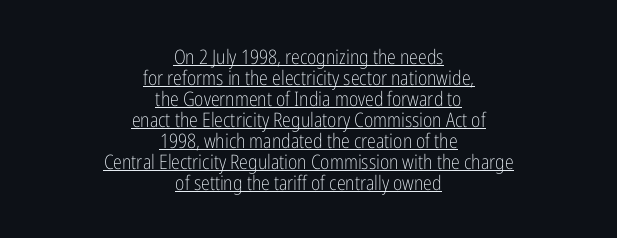
{"italic": "no", "bold": "no", "underline": "yes", "align": "center", "line_spacing": "tight", "line_spacing_ratio": 1.05, "letter_spacing": "normal", "letter_spacing_em": 0.0, "glyph_px": 20}
